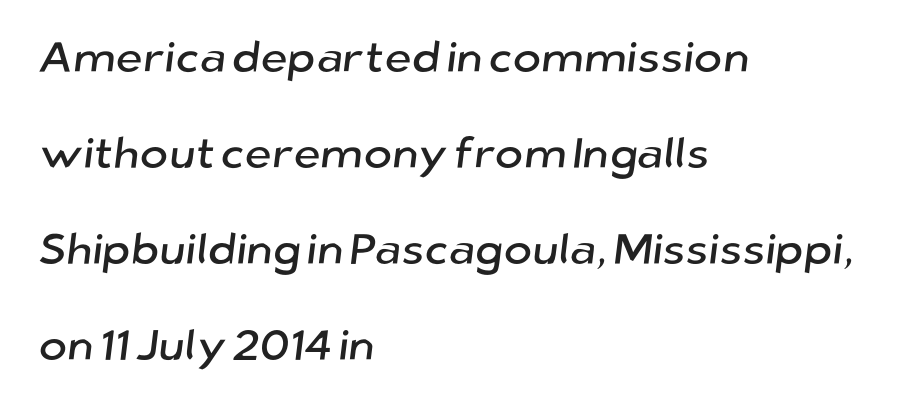
The type is set solid horizontally, with unmodified tracking. Is this a fixed-width face? No — the glyphs have proportional, varying widths. Has an underline been added? It has not. Serifs: no, the terminals of the letterforms are clean.
